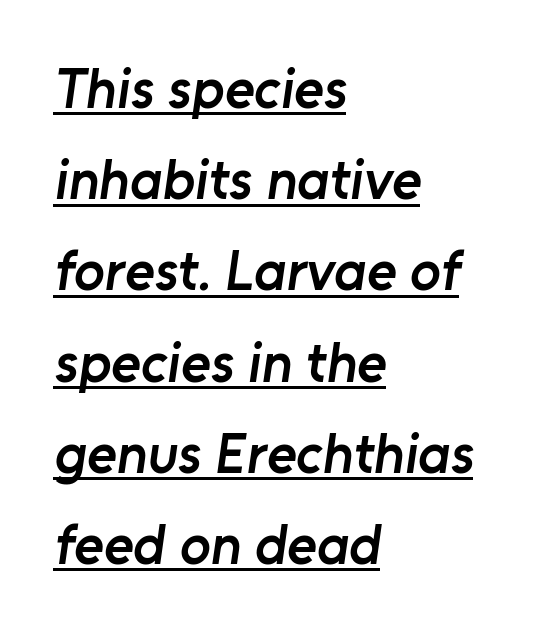
A bit beefed up — I'd call it semibold rather than bold. Do the characters align in a grid? No, the font is proportional. Where is the straight margin? On the left. The lines sit at an ordinary, default distance from one another. No feet cap the strokes, marking this as sans-serif type. Standard letterfit; no display-style spreading of the glyphs.
